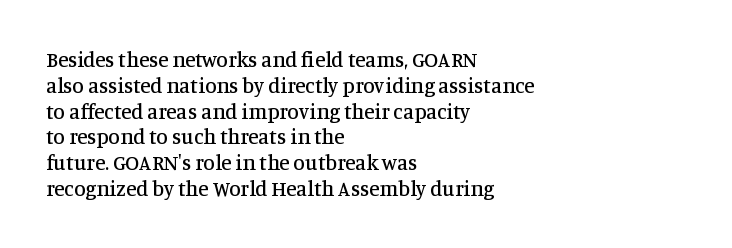
Underline: absent. This rendering uses left alignment, leaving the right contour irregular. A typesetter would mark this as roman, not italic. In terms of letterspacing, this is plain default setting.
